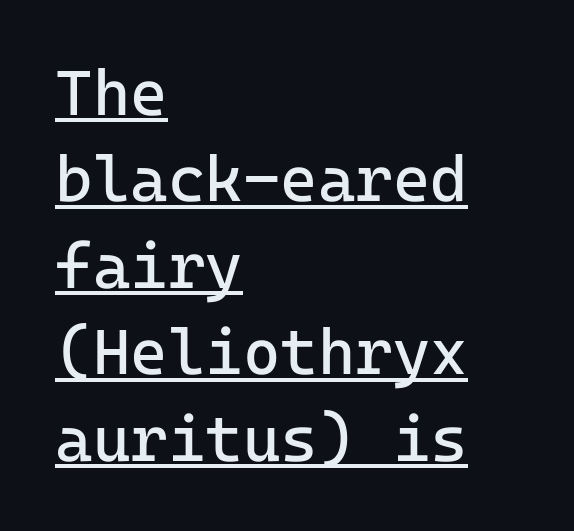
No feet cap the strokes, marking this as sans-serif type. Vertically, the passage feels balanced, rows spaced as you'd expect. The type is set solid horizontally, with unmodified tracking. Horizontal alignment here is leftward, the default for most running prose. Think standard paragraph weight, or any step lighter than that.
